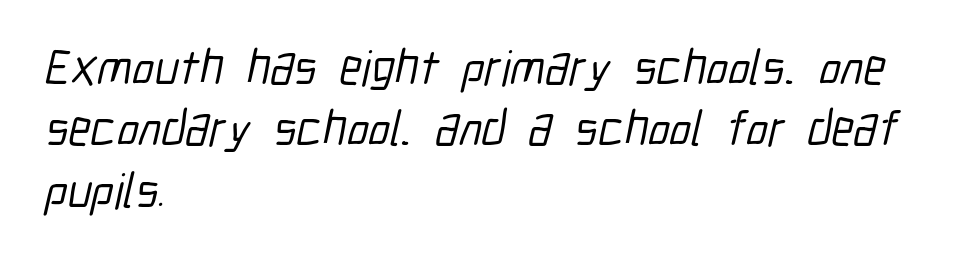
Q: Is the typeface a serif or a sans-serif typeface? A: Sans-serif.
Q: Is the text underlined? A: No.
Q: How is the paragraph aligned? A: Left-aligned.
Q: Is the spacing between letters normal or unusually wide? A: Normal.
Q: Width (condensed, normal, or wide)? A: Condensed.
Q: Stroke contrast? A: Low.
Q: x-height? A: Medium.
Q: Monospaced? A: No.
